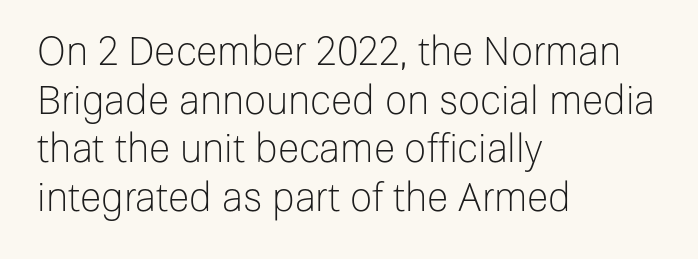
The image shows 39 px light sans-serif type, upright; set left-aligned, normal line spacing (1.25x), normal letter spacing, not underlined; low stroke contrast and a medium x-height.
